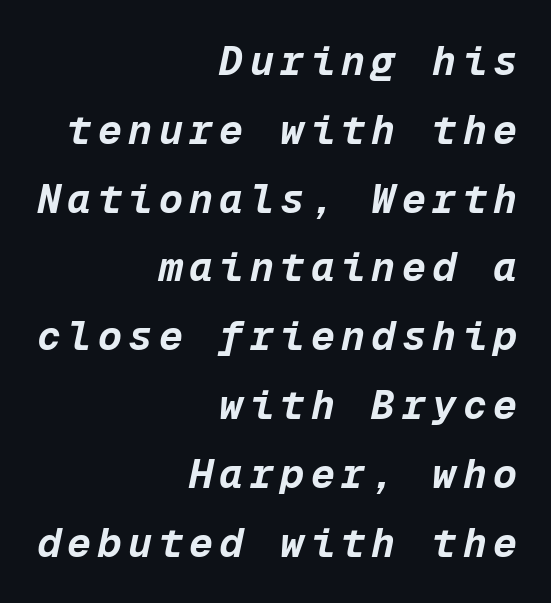
{"italic": "yes", "lean": "right", "slant_degrees": 12, "bold": "yes", "weight": "bold", "width": "normal", "stroke_contrast": "low", "x_height": "medium", "monospaced": "yes", "underline": "no", "align": "right", "line_spacing_ratio": 1.72, "glyph_px": 40}
